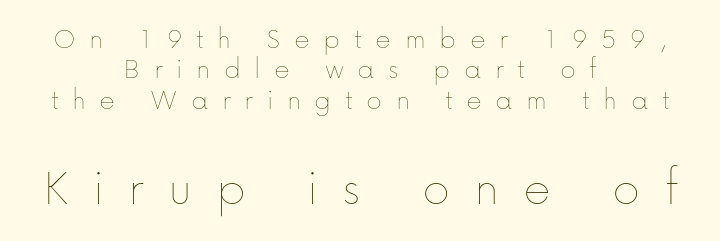
Regarding leading, the lines here are crowded together. The type sits square on the baseline with zero lean. Is the type heavy? It reads as light-to-regular instead. Small over large — that's the arrangement of the two blocks here.
